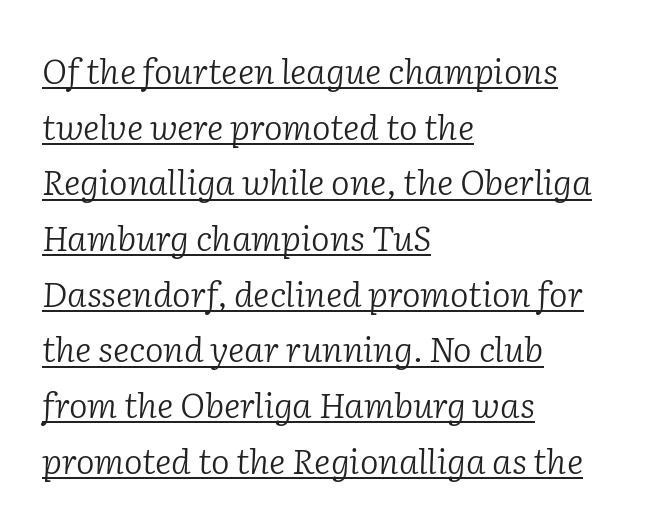
{"serif": "yes", "italic": "yes", "lean": "right", "slant_degrees": 2, "bold": "no", "weight": "light", "width": "normal", "stroke_contrast": "low", "x_height": "medium", "monospaced": "no", "underline": "yes", "align": "left", "line_spacing": "normal", "line_spacing_ratio": 1.59, "letter_spacing": "normal", "letter_spacing_em": 0.0, "glyph_px": 35}
